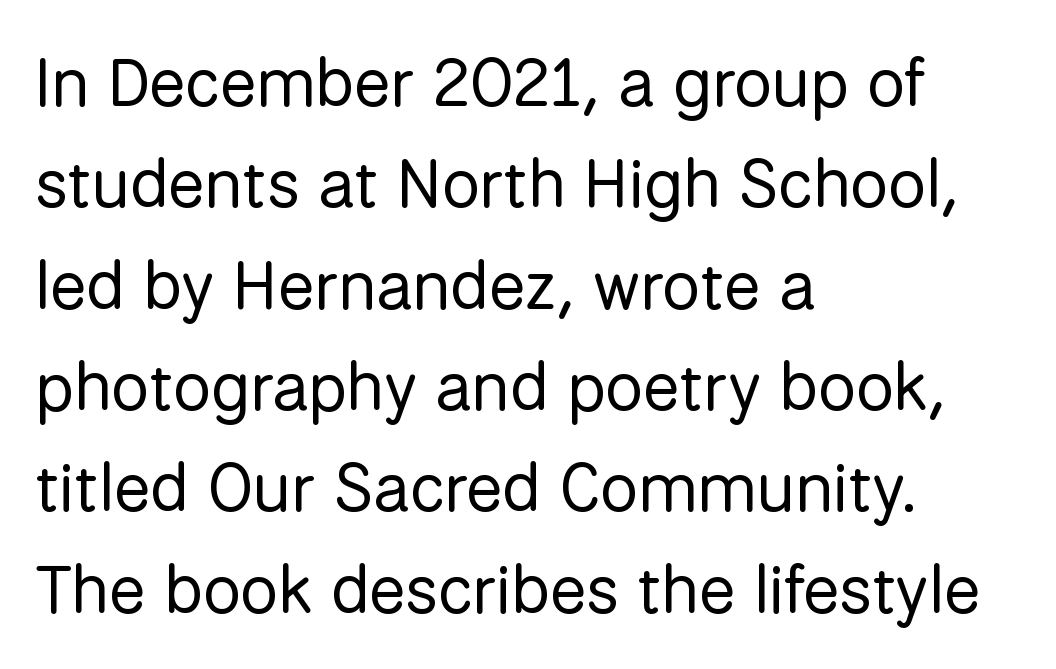
Looks like regular typesetting: each glyph gets only the width it needs. Upright lettering throughout. The typesetting does not lean heavy: it is not bold. If you measured baseline to baseline, you'd find a middling distance. Is the block centered? No — it sits flush against the left margin. Type style note: lacks serifs.
